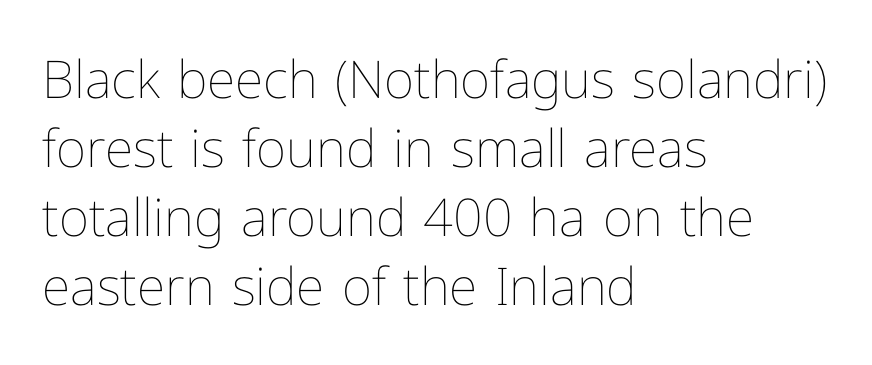
The image shows 52 px thin type, upright; set left-aligned, normal line spacing (1.33x), normal letter spacing, not underlined; low stroke contrast and a medium x-height.
